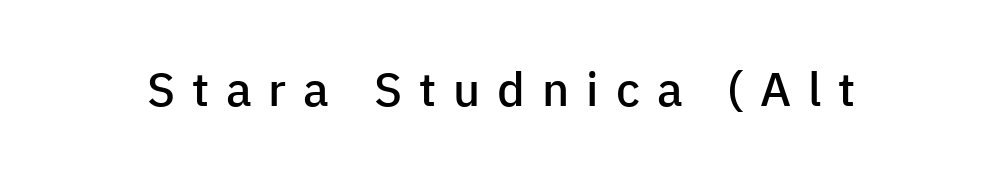
Does the type have serifs? No, each stem ends abruptly. Posture: vertical. Descender tails drop into unmarked territory. Letter spacing: wide. The strokes are fattened partway — semibold, not bold. Think of a printed novel: that variable character pitch is what you see here.
